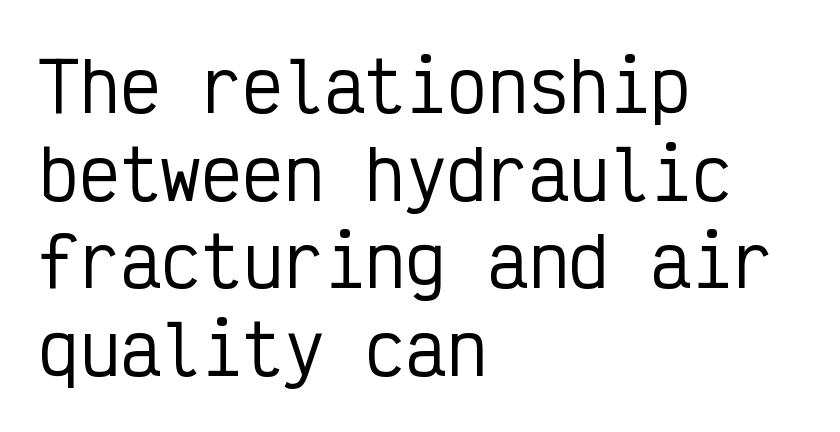
Do the letters lean? They stand straight. The letters carry no serifs — their stems end cleanly without finishing strokes. Note the uniform advance width — an 'i' takes as much space as an 'm'. Lines of text with bare space underneath.
